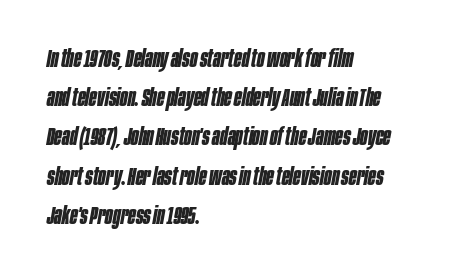
Q: Is the text bold? A: Yes.
Q: Is the text italic (slanted)? A: Yes, it leans right by about 10 degrees.
Q: Is the text underlined? A: No.
Q: How is the paragraph aligned? A: Left-aligned.
Q: Is the spacing between letters normal or unusually wide? A: Normal.
Q: Is the spacing between lines tight, normal or loose? A: Normal.
